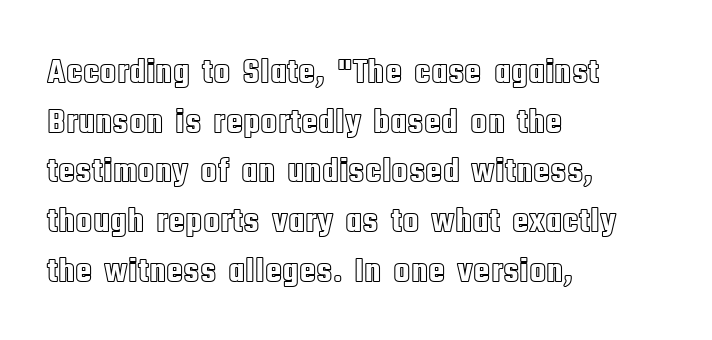
The image shows 35 px condensed type, upright; set left-aligned, normal line spacing (1.42x), normal letter spacing, not underlined; a large x-height.
